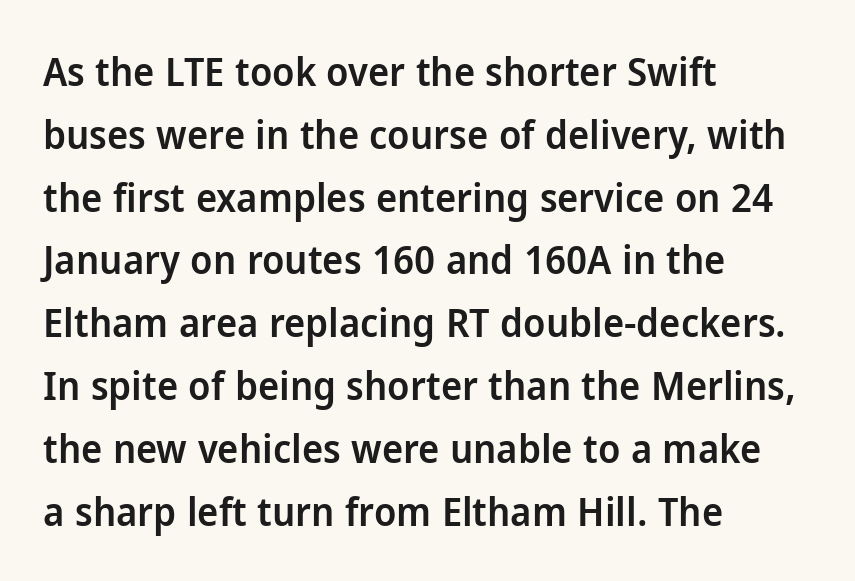
The passage shown is not underscored anywhere. Here the designer chose a conventional face with non-uniform glyph widths. Left-aligned paragraph, ragged on the right. Nobody touched the tracking dial on this one. Classification — sans serif. Every character sits straight up, as roman type does.
